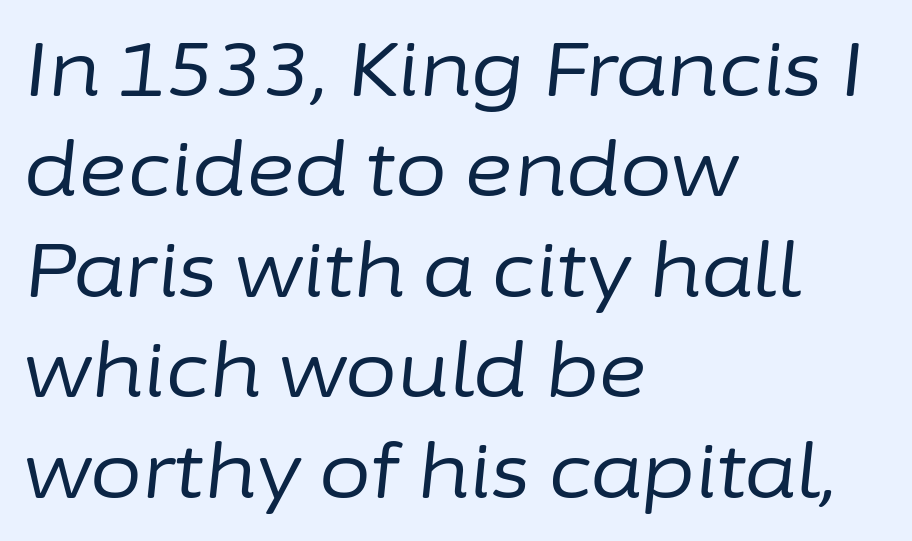
Does the lettering tilt? It does — this is italic. The tracking reads as untouched default to a designer's eye. Character widths vary here, with narrow letters taking less room than wide ones. The block of text has a typical density, with ordinary space between rows.
